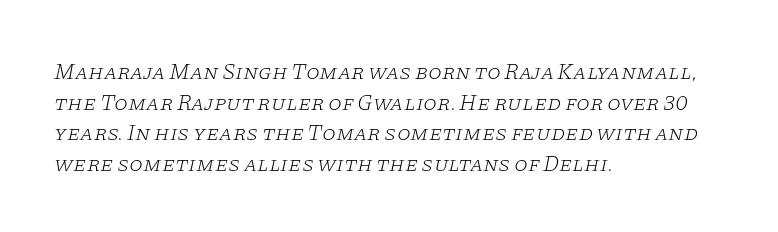
The specimen omits any rule beneath the text block's lines. Vertical spacing — default. Compared with a centered layout, this one pins lines to the left instead. No chunkiness to these letters — they're not bold. The letters are slanted; this is an italic face. The letters sit at their default tracking, neither squeezed nor spread.
